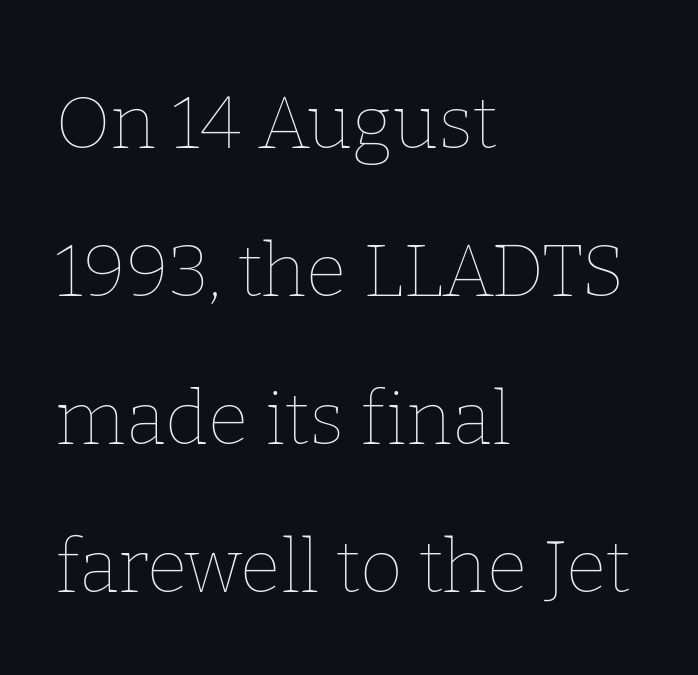
The image shows 74 px thin type, upright; set left-aligned, loose line spacing (2.0x), normal letter spacing, not underlined; low stroke contrast and a medium x-height.
